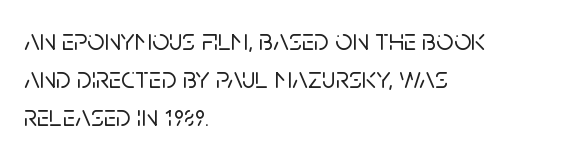
Left-aligned paragraph, ragged on the right. You could not count columns in this text — the font is proportionally spaced. Any mark beneath the type? The region is blank. The axis of the letterforms is exactly vertical. Font category for this specimen: sans-serif.
